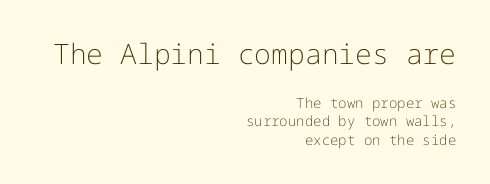
Q: Is the text bold? A: No.
Q: Is the text italic (slanted)? A: No, it is upright.
Q: Is the typeface a serif or a sans-serif typeface? A: Sans-serif.
Q: Is the text underlined? A: No.
Q: How is the paragraph aligned? A: Right-aligned.
Q: Is the spacing between letters normal or unusually wide? A: Normal.
Q: Is the spacing between lines tight, normal or loose? A: Normal.
Q: Which block of text is set in a larger size, the first (top) or the second (bottom)? A: The first (top) one.
Q: Width (condensed, normal, or wide)? A: Normal.
Q: Stroke contrast? A: Low.
Q: x-height? A: Medium.
